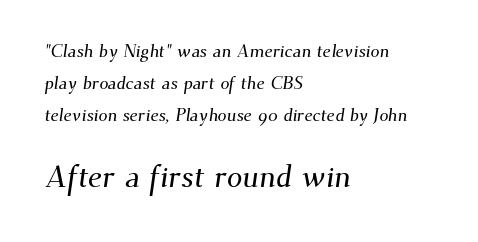
The image shows 31 px serif type; set left-aligned, line spacing 1.79x, normal letter spacing, not underlined; the second (bottom) block is 1.72x larger; medium stroke contrast and a small x-height.
